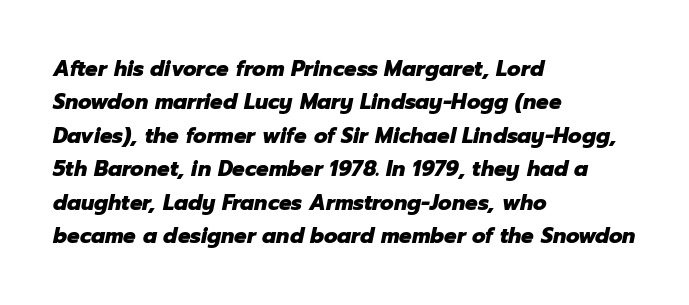
Honestly, the letter spacing is just normal — you wouldn't notice it. This sample is left-justified, so line endings fall wherever the words run out. Does the lettering tilt? It does — this is italic. The designer left line spacing at the default. Descenders hang freely into open space.
